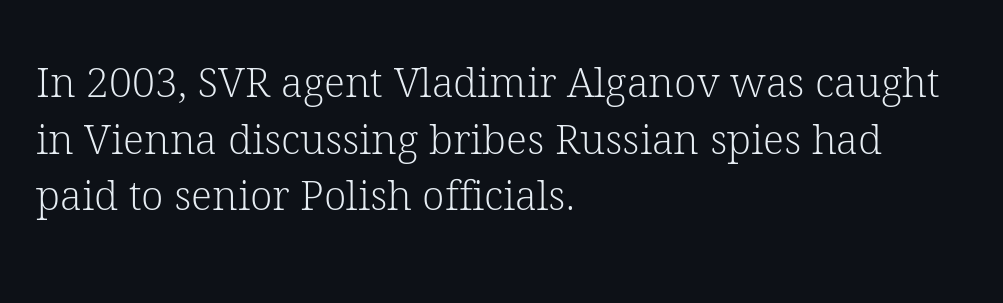
{"serif": "yes", "italic": "no", "bold": "no", "weight": "light", "width": "normal", "stroke_contrast": "low", "x_height": "medium", "monospaced": "no", "underline": "no", "align": "left", "line_spacing": "normal", "line_spacing_ratio": 1.38, "letter_spacing": "normal", "letter_spacing_em": 0.0, "glyph_px": 41}
